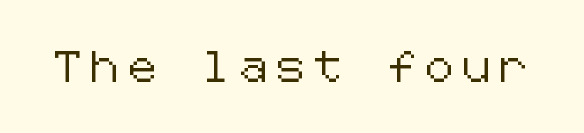
{"serif": "no", "italic": "no", "width": "normal", "stroke_contrast": "low", "x_height": "medium", "underline": "no", "letter_spacing": "wide", "letter_spacing_em": 0.31, "glyph_px": 31}
